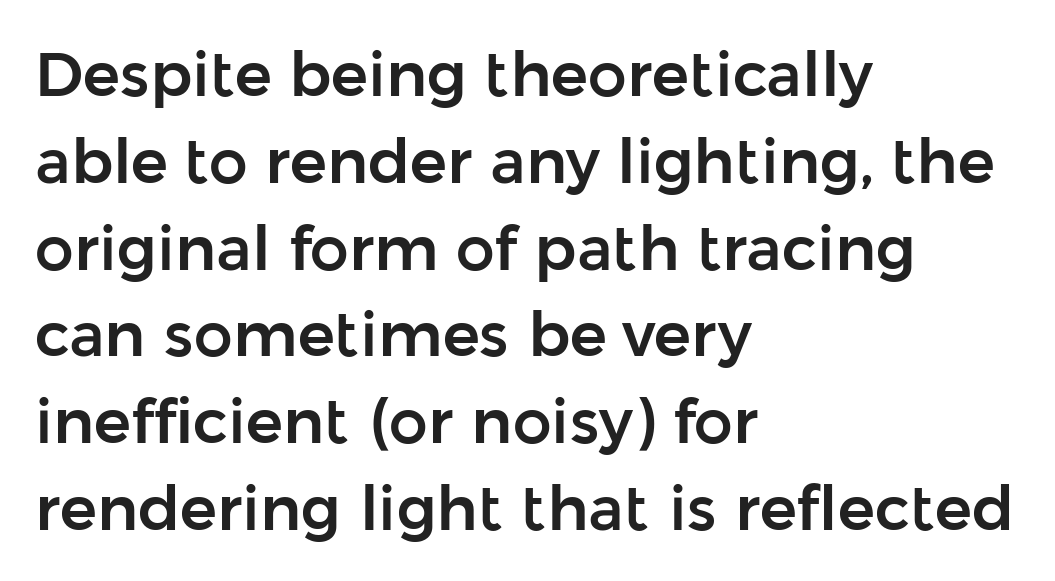
The leading is moderate, giving the passage an even texture. The letters advance in unequal steps, a hallmark of proportional type. Which margin do the lines hug? The left one — the right edge is uneven. Stroke terminals: plain, sans-serif. Descenders are the only things crossing below the line.
